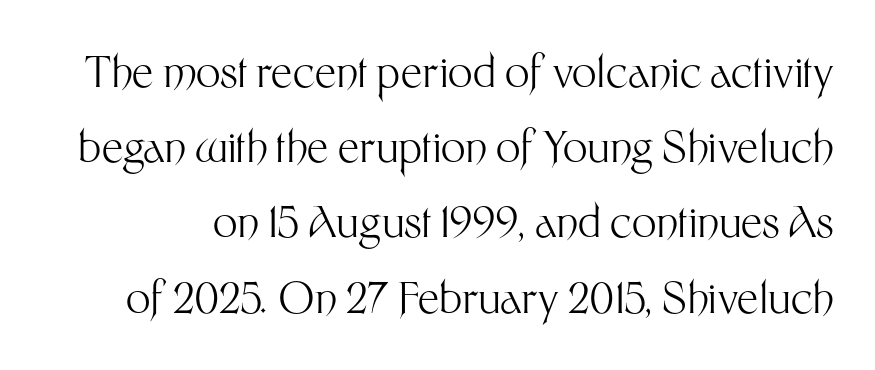
Q: Is the text bold? A: No.
Q: Is the text italic (slanted)? A: No, it is upright.
Q: Is the typeface a serif or a sans-serif typeface? A: Sans-serif.
Q: Is the text underlined? A: No.
Q: Is the spacing between letters normal or unusually wide? A: Normal.
Q: Width (condensed, normal, or wide)? A: Normal.
Q: Stroke contrast? A: Medium.
Q: x-height? A: Medium.
Q: Monospaced? A: No.
